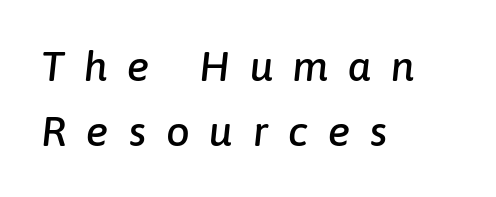
{"italic": "yes", "lean": "right", "slant_degrees": 6, "width": "normal", "stroke_contrast": "low", "x_height": "medium", "monospaced": "no", "underline": "no", "align": "left", "line_spacing": "normal", "line_spacing_ratio": 1.55, "letter_spacing": "wide", "letter_spacing_em": 0.47, "glyph_px": 42}
